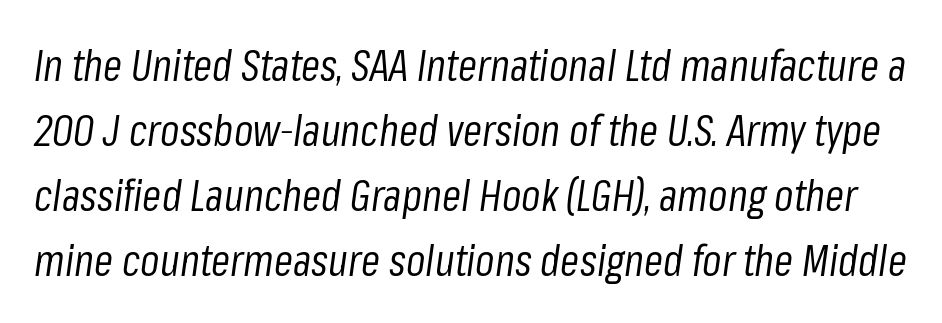
The image shows 43 px regular-weight, condensed type, italic (leaning right); set normal line spacing (1.51x), normal letter spacing, not underlined; low stroke contrast and a medium x-height.
